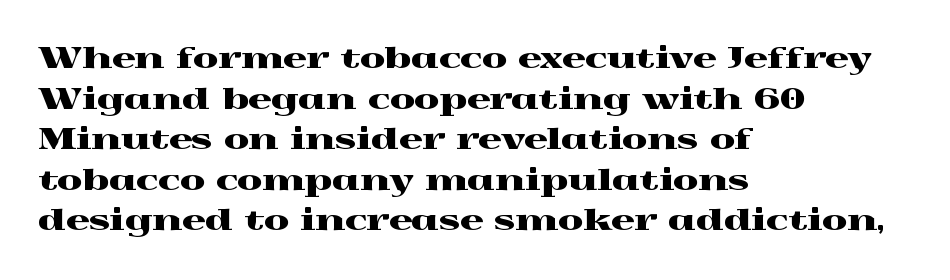
The image shows 29 px wide serif type, upright; set left-aligned, normal line spacing (1.4x), normal letter spacing, not underlined; a medium x-height.
